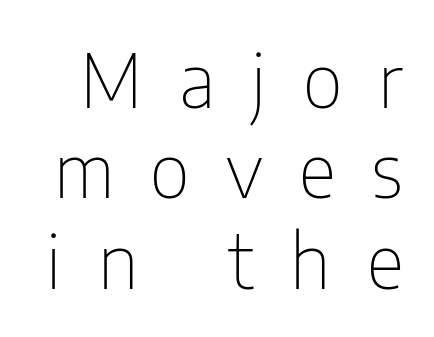
No extra ink here — the face is not bold. In terms of posture, this sample is upright. Students, note that the glyphs here are deliberately spaced far apart. Unlike a traditional serif, this face leaves its strokes unadorned.
